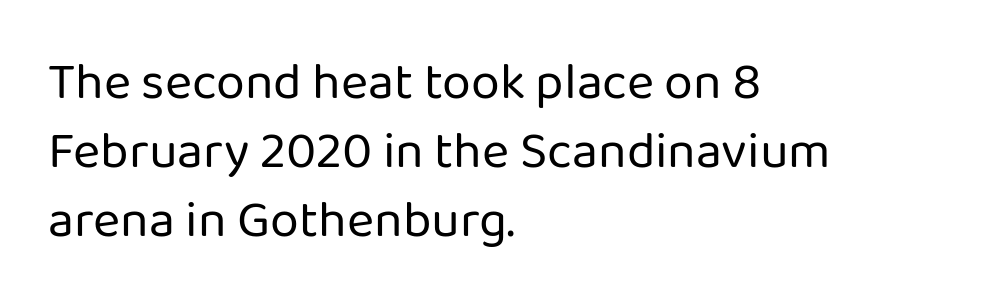
The image shows 52 px regular-weight sans-serif type, upright; set left-aligned, normal line spacing (1.33x), normal letter spacing, not underlined; low stroke contrast and a medium x-height.
